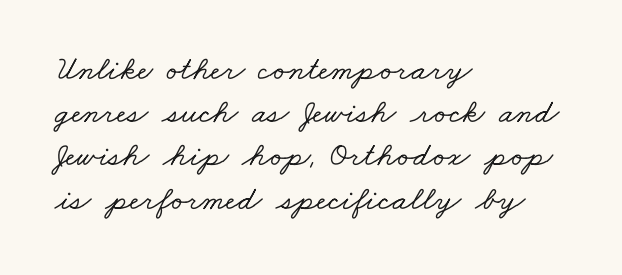
The image shows 34 px wide serif type; set left-aligned, normal line spacing (1.27x), normal letter spacing, not underlined; low stroke contrast and a small x-height.
